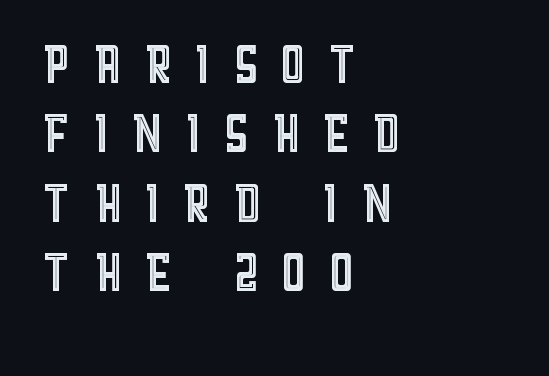
{"italic": "no", "width": "condensed", "x_height": "large", "monospaced": "no", "underline": "no", "align": "left", "line_spacing": "tight", "line_spacing_ratio": 0.99, "letter_spacing": "wide", "letter_spacing_em": 0.29, "glyph_px": 70}
